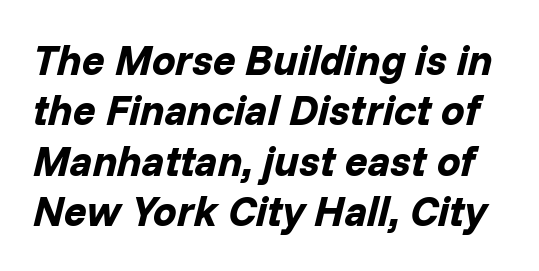
The image shows 42 px bold type, italic (leaning right); set line spacing 1.2x, normal letter spacing, not underlined; low stroke contrast and a medium x-height.
